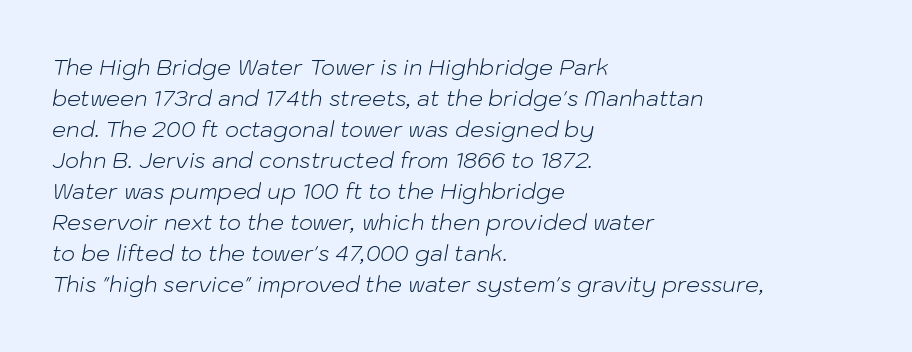
Q: Is the text bold? A: No.
Q: Is the text italic (slanted)? A: Yes, it leans right by about 10 degrees.
Q: Is the text underlined? A: No.
Q: How is the paragraph aligned? A: Left-aligned.
Q: Is the spacing between letters normal or unusually wide? A: Normal.
Q: Is the spacing between lines tight, normal or loose? A: Normal.
